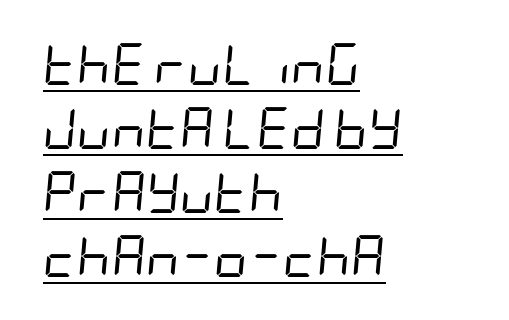
{"italic": "yes", "lean": "right", "slant_degrees": 5, "bold": "no", "weight": "regular", "width": "condensed", "stroke_contrast": "low", "x_height": "large", "underline": "yes", "align": "left", "line_spacing": "normal", "line_spacing_ratio": 1.52, "letter_spacing": "normal", "letter_spacing_em": 0.0, "glyph_px": 42}
